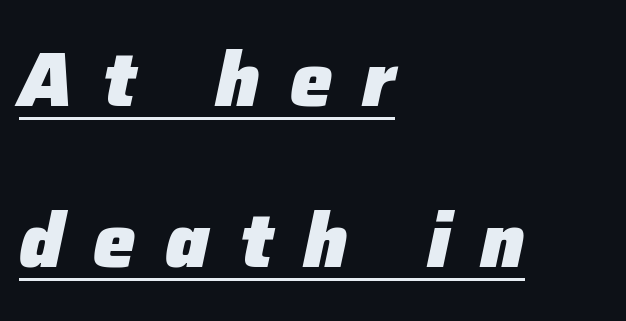
You'd pick this weight for a headline — it's a proper bold. Posture: slanted. A student would call this left alignment; a typographer would say flush left, rag right. These lines have a slow, spaced-out rhythm from letter to letter. Does a line run under the words? Yes, clearly.
